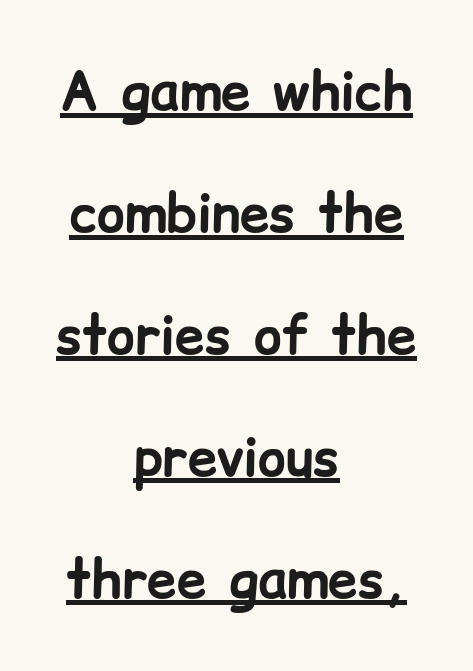
The image shows 53 px bold sans-serif type, upright; set centered, loose line spacing (2.3x), normal letter spacing, underlined; low stroke contrast and a medium x-height.
